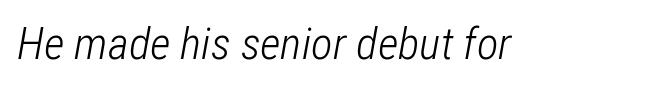
Here the designer chose a conventional face with non-uniform glyph widths. Inter-character spacing is left at the font's built-in metrics. Is the type slanted? Yes — the strokes lean at a clear angle. On a weight scale, this lands at 450 or below. Has an underline been added? It has not.
